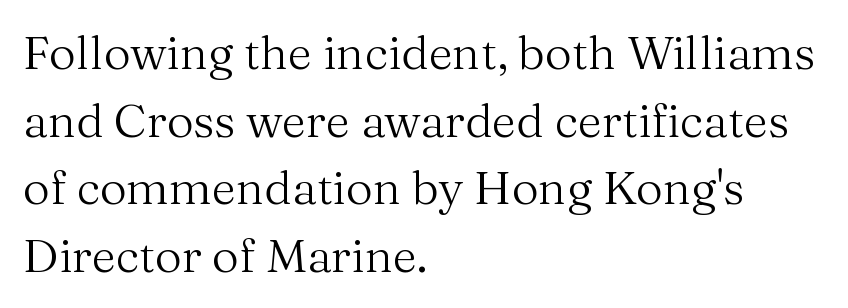
{"serif": "yes", "italic": "no", "bold": "no", "weight": "regular", "width": "normal", "stroke_contrast": "medium", "x_height": "medium", "monospaced": "no", "underline": "no", "align": "left", "line_spacing": "normal", "line_spacing_ratio": 1.44, "letter_spacing": "normal", "letter_spacing_em": 0.0, "glyph_px": 47}
